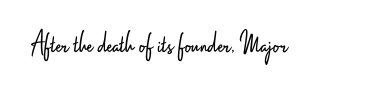
The image shows 31 px light, condensed sans-serif type; set normal letter spacing, not underlined; low stroke contrast and a small x-height.
